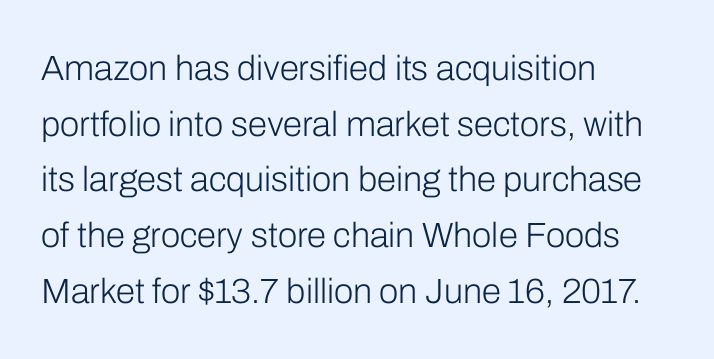
{"serif": "no", "italic": "no", "bold": "no", "weight": "light", "width": "normal", "stroke_contrast": "low", "x_height": "medium", "monospaced": "no", "underline": "no", "align": "left", "line_spacing": "normal", "line_spacing_ratio": 1.59, "letter_spacing": "normal", "letter_spacing_em": 0.0, "glyph_px": 35}
